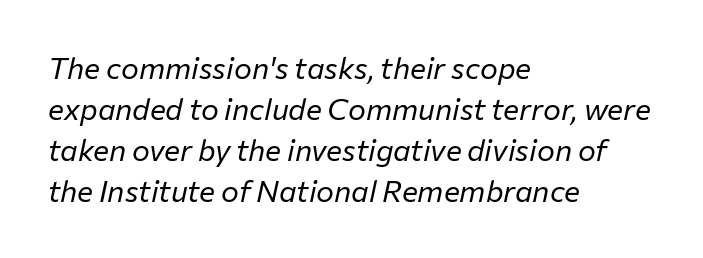
{"italic": "yes", "lean": "right", "slant_degrees": 12, "bold": "no", "weight": "regular", "width": "normal", "stroke_contrast": "low", "x_height": "medium", "monospaced": "no", "underline": "no", "align": "left", "line_spacing": "normal", "line_spacing_ratio": 1.37, "letter_spacing": "normal", "letter_spacing_em": 0.0, "glyph_px": 30}
